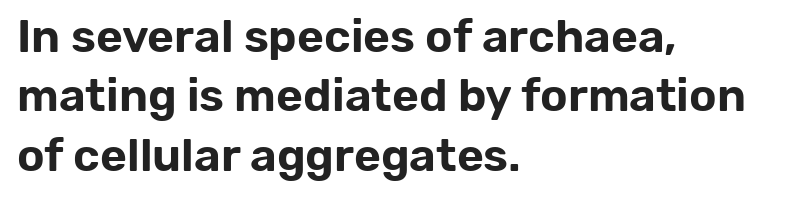
{"serif": "no", "italic": "no", "width": "normal", "stroke_contrast": "low", "x_height": "medium", "monospaced": "no", "underline": "no", "align": "left", "line_spacing": "normal", "line_spacing_ratio": 1.29, "letter_spacing": "normal", "letter_spacing_em": 0.0, "glyph_px": 46}
